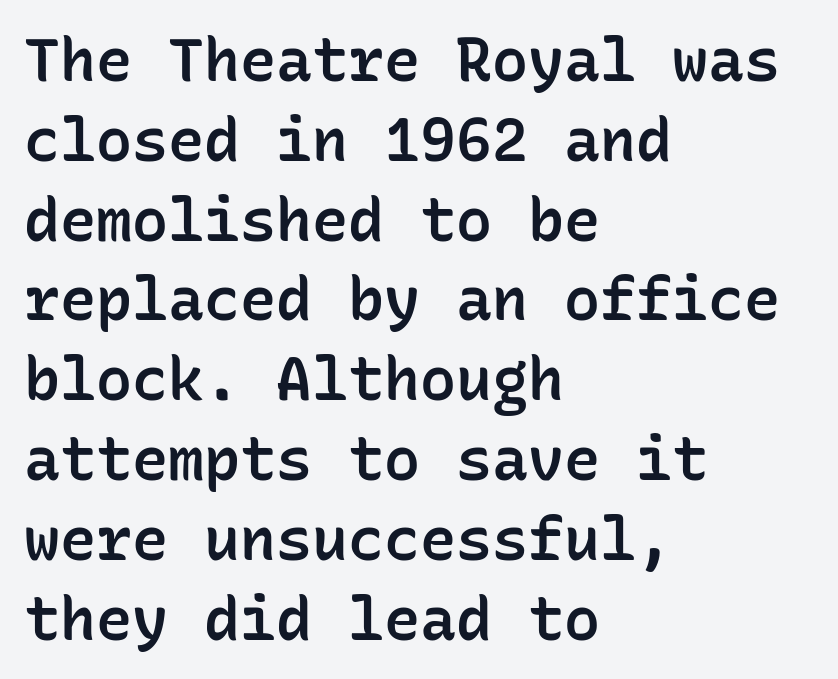
{"serif": "no", "italic": "no", "bold": "semi", "weight": "semibold", "width": "normal", "stroke_contrast": "low", "x_height": "medium", "monospaced": "yes", "underline": "no", "align": "left", "line_spacing": "normal", "line_spacing_ratio": 1.33, "letter_spacing": "normal", "letter_spacing_em": 0.0, "glyph_px": 60}
